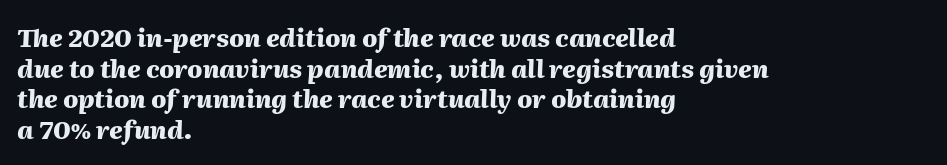
You can tell it's italic because the verticals aren't actually vertical. This sample uses plain, unmodified letter spacing. The lines are quadded left. Pretty heavy lettering here — definitely bold. The space beneath each line is pristine and unruled.
